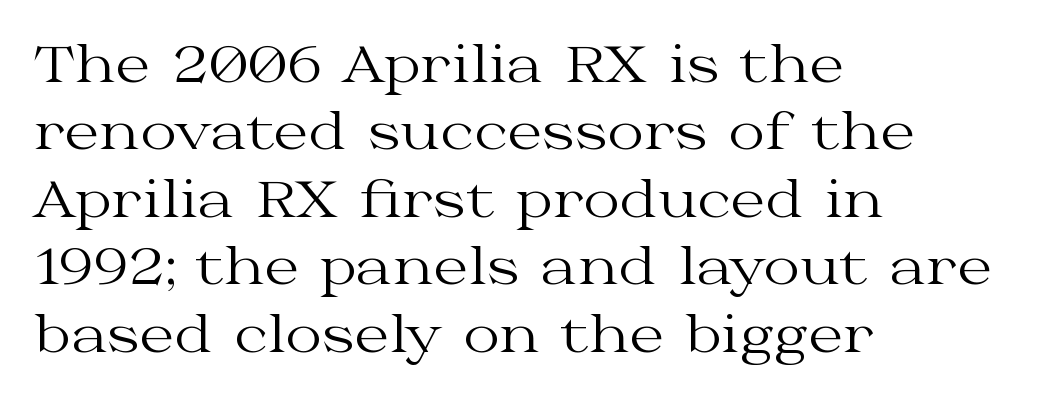
The image shows 50 px regular-weight, wide serif type, upright; set left-aligned, normal line spacing (1.35x), normal letter spacing, not underlined; medium stroke contrast and a medium x-height.
